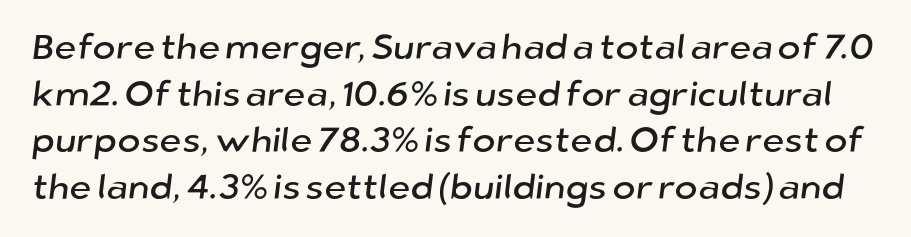
{"serif": "no", "width": "normal", "stroke_contrast": "low", "x_height": "medium", "monospaced": "no", "underline": "no", "line_spacing": "normal", "line_spacing_ratio": 1.33, "letter_spacing": "normal", "letter_spacing_em": 0.0, "glyph_px": 35}
